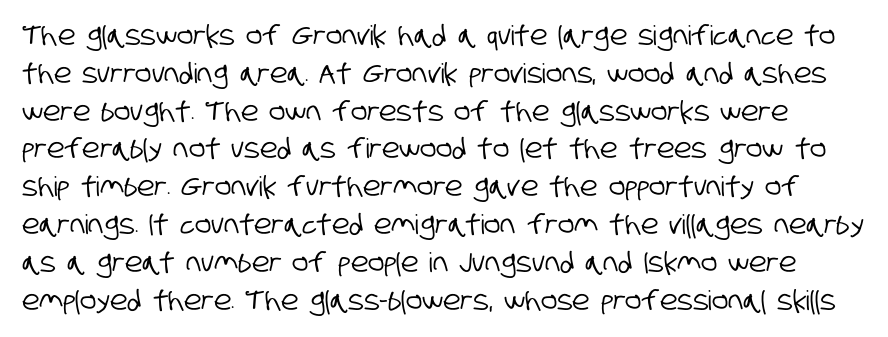
The image shows 27 px text type; set normal line spacing (1.4x), normal letter spacing, not underlined.
